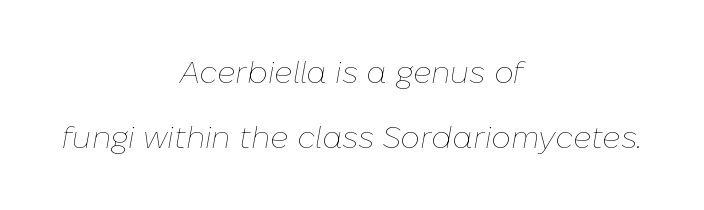
The lines in this sample share a center point and differ in where they start and stop. These lines are rendered in a variable-pitch font. Leading: increased. The letterforms sit shoulder to shoulder at normal distance. Bold? No — there's no thickening of the strokes.
